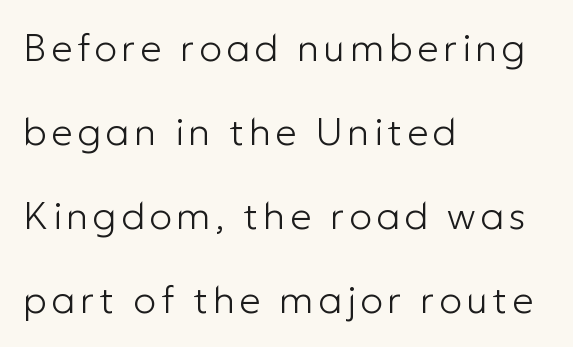
Think of a printed novel: that variable character pitch is what you see here. No italicization has been applied; the sample stays upright. A clean baseline with only descenders dipping below it. The designer went with a sans here, leaving each stem footless.
